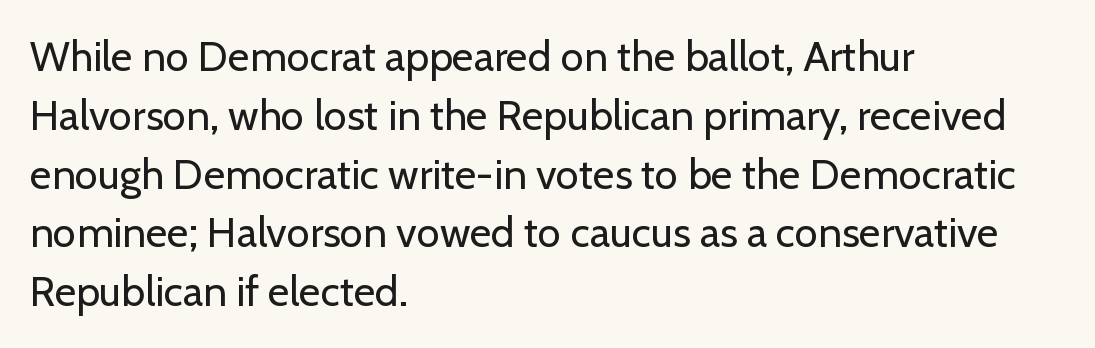
{"serif": "no", "italic": "no", "bold": "no", "weight": "regular", "width": "normal", "stroke_contrast": "low", "x_height": "medium", "monospaced": "no", "underline": "no", "align": "left", "line_spacing": "normal", "line_spacing_ratio": 1.4, "letter_spacing": "normal", "letter_spacing_em": 0.0, "glyph_px": 42}
